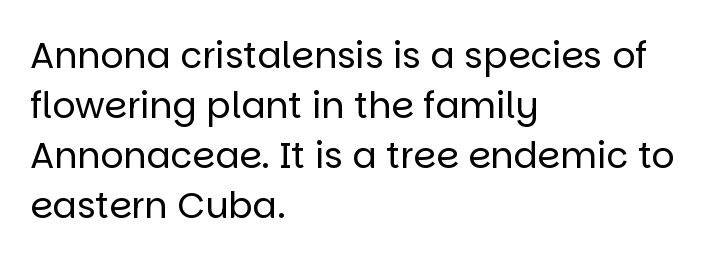
Q: Is the text bold? A: No.
Q: Is the text italic (slanted)? A: No, it is upright.
Q: Is the typeface a serif or a sans-serif typeface? A: Sans-serif.
Q: Is the text underlined? A: No.
Q: How is the paragraph aligned? A: Left-aligned.
Q: Is the spacing between letters normal or unusually wide? A: Normal.
Q: Is the spacing between lines tight, normal or loose? A: Normal.
Q: Width (condensed, normal, or wide)? A: Normal.
Q: Stroke contrast? A: Low.
Q: x-height? A: Large.
Q: Monospaced? A: No.
